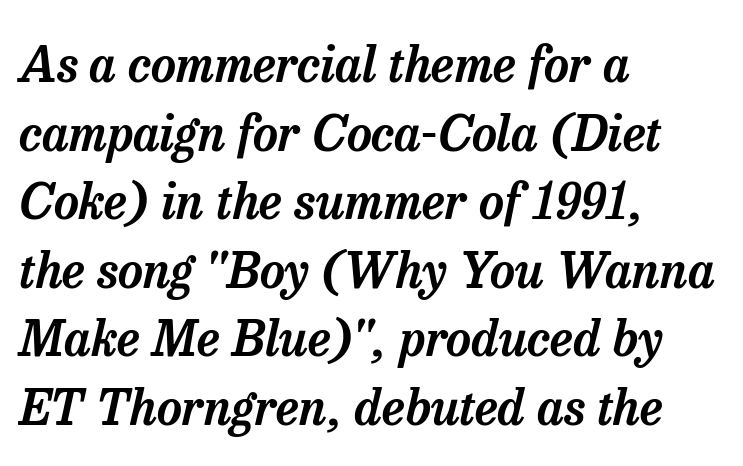
{"serif": "yes", "italic": "yes", "lean": "right", "slant_degrees": 13, "width": "normal", "stroke_contrast": "low", "x_height": "medium", "monospaced": "no", "underline": "no", "align": "left", "line_spacing": "normal", "line_spacing_ratio": 1.4, "letter_spacing": "normal", "letter_spacing_em": 0.0, "glyph_px": 49}
